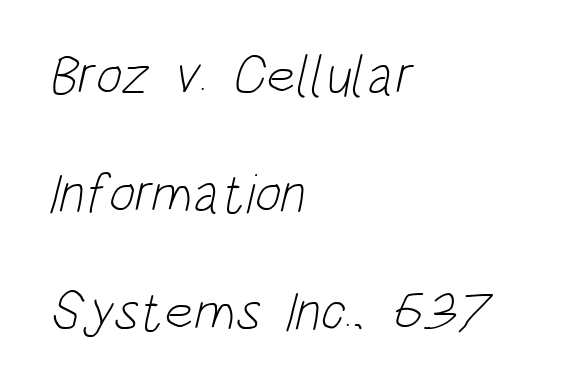
Classification — sans serif. Think of a printed novel: that variable character pitch is what you see here. Summary of vertical rhythm: relaxed, with wide interline spacing. A bare baseline throughout the passage. The font sits on the lighter half of the weight spectrum, regular included.
